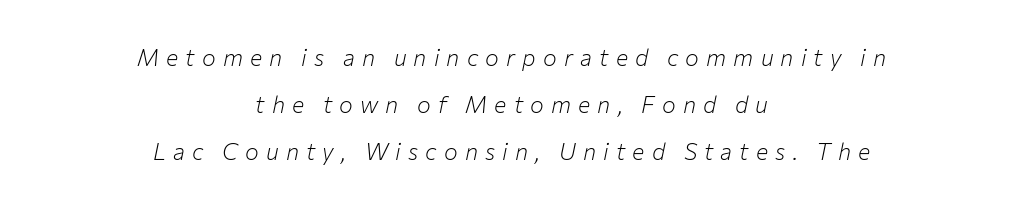
The image shows 23 px text type, italic (leaning right); set centered, loose line spacing (2.04x), unusually wide letter spacing (+0.31 em), not underlined.
